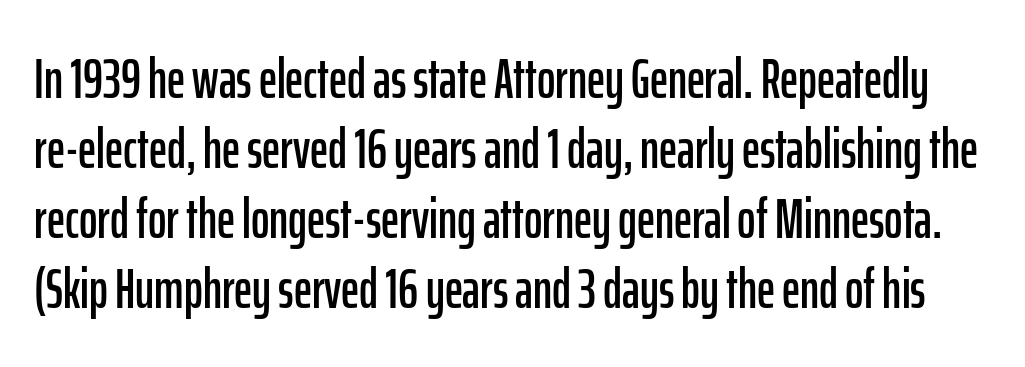
Q: Is the text italic (slanted)? A: No, it is upright.
Q: Is the typeface a serif or a sans-serif typeface? A: Sans-serif.
Q: Is the text underlined? A: No.
Q: Is the spacing between letters normal or unusually wide? A: Normal.
Q: Is the spacing between lines tight, normal or loose? A: Normal.
Q: Width (condensed, normal, or wide)? A: Condensed.
Q: Stroke contrast? A: Low.
Q: x-height? A: Medium.
Q: Monospaced? A: No.
